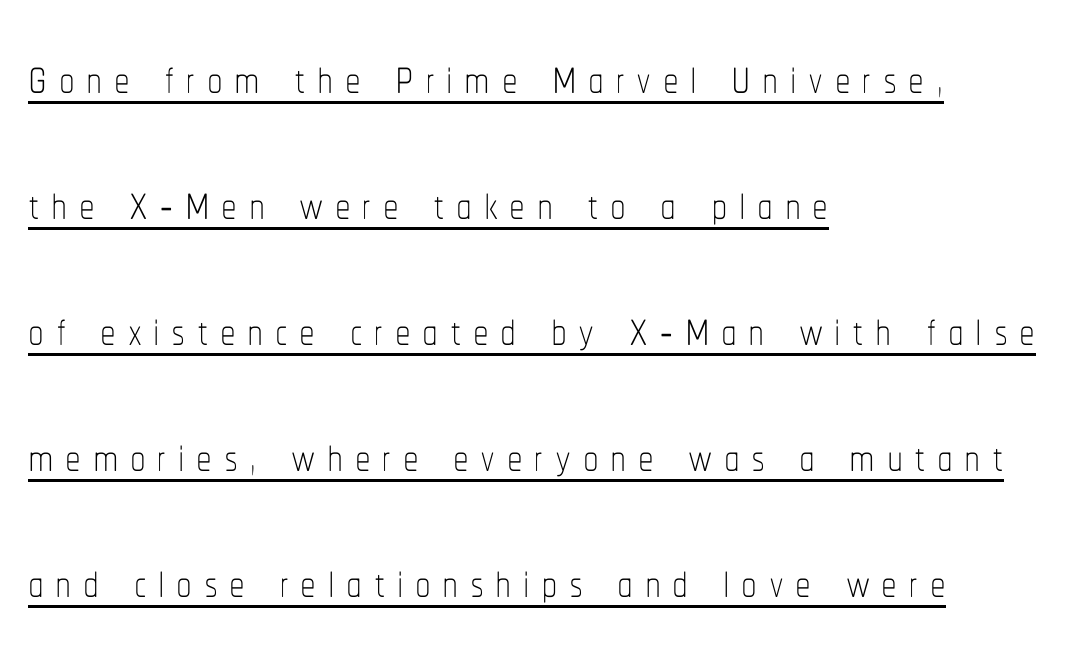
Q: Is the text bold? A: No.
Q: Is the text italic (slanted)? A: No, it is upright.
Q: Is the text underlined? A: Yes.
Q: How is the paragraph aligned? A: Left-aligned.
Q: Is the spacing between lines tight, normal or loose? A: Loose.
Q: Width (condensed, normal, or wide)? A: Condensed.
Q: Stroke contrast? A: Low.
Q: x-height? A: Medium.
Q: Monospaced? A: No.
